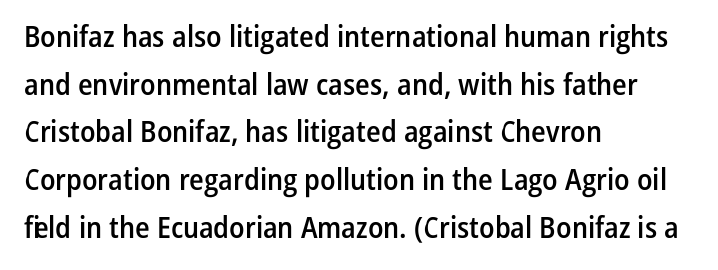
{"serif": "no", "italic": "no", "bold": "semi", "weight": "semibold", "width": "condensed", "stroke_contrast": "low", "x_height": "medium", "monospaced": "no", "underline": "no", "align": "left", "line_spacing": "normal", "line_spacing_ratio": 1.59, "letter_spacing": "normal", "letter_spacing_em": 0.0, "glyph_px": 30}
